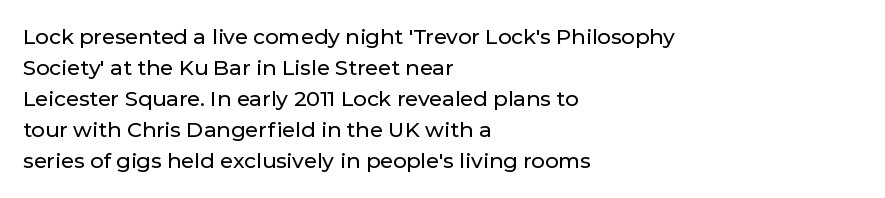
Q: Is the text italic (slanted)? A: No, it is upright.
Q: Is the text underlined? A: No.
Q: How is the paragraph aligned? A: Left-aligned.
Q: Is the spacing between letters normal or unusually wide? A: Normal.
Q: Is the spacing between lines tight, normal or loose? A: Normal.
